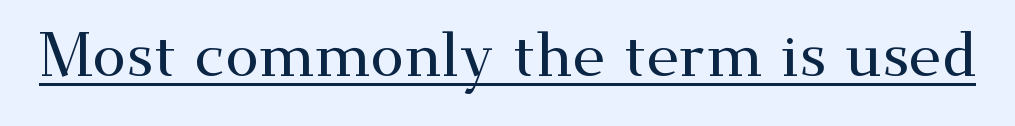
The letters carry serifs — small finishing strokes at the ends of their stems. The passage shown is underscored from start to finish. Posture: upright roman. Caption: standard tracking, unaltered. Spacing verdict: proportional, widths tailored to each character.
